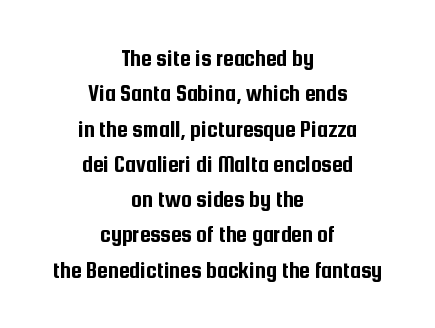
The image shows 24 px text type, upright; set centered, normal line spacing (1.47x), normal letter spacing, not underlined.
